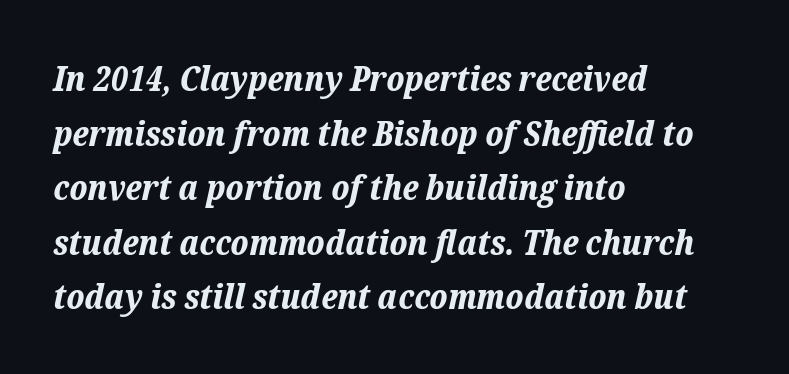
The image shows 35 px bold type, italic (leaning right); set left-aligned, normal line spacing (1.56x), normal letter spacing, not underlined; low stroke contrast and a medium x-height.
